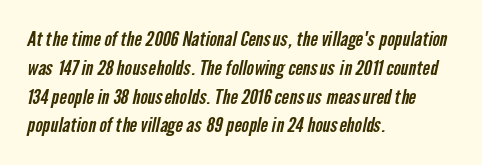
{"underline": "no", "align": "left", "line_spacing": "normal", "line_spacing_ratio": 1.44, "letter_spacing": "normal", "letter_spacing_em": 0.0, "glyph_px": 20}
